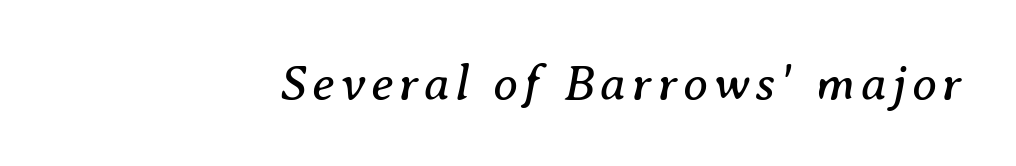
{"serif": "yes", "italic": "yes", "lean": "right", "slant_degrees": 8, "bold": "no", "weight": "regular", "width": "normal", "stroke_contrast": "medium", "x_height": "medium", "monospaced": "no", "underline": "no", "glyph_px": 50}
